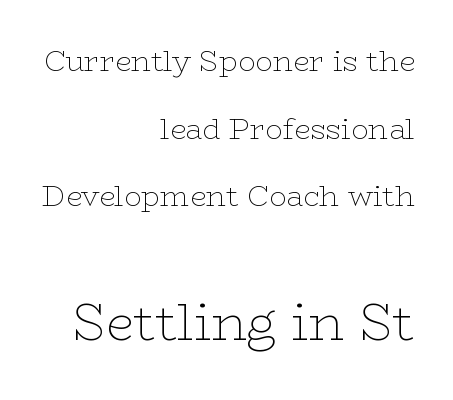
{"serif": "yes", "italic": "no", "bold": "no", "weight": "thin", "width": "wide", "stroke_contrast": "low", "x_height": "medium", "monospaced": "no", "underline": "no", "align": "right", "line_spacing": "loose", "line_spacing_ratio": 2.33, "letter_spacing": "normal", "letter_spacing_em": 0.0, "larger_block": "second", "size_ratio": 1.76, "glyph_px": 51}
